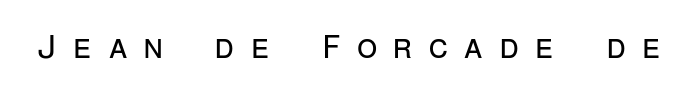
Q: Is the text bold? A: No.
Q: Is the text italic (slanted)? A: No, it is upright.
Q: Is the typeface a serif or a sans-serif typeface? A: Sans-serif.
Q: Is the text underlined? A: No.
Q: Is the spacing between letters normal or unusually wide? A: Unusually wide.
Q: Width (condensed, normal, or wide)? A: Normal.
Q: Stroke contrast? A: Low.
Q: x-height? A: Medium.
Q: Monospaced? A: Yes.
